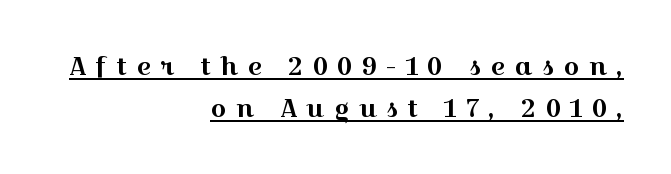
{"italic": "no", "underline": "yes", "align": "right", "line_spacing": "normal", "line_spacing_ratio": 1.68, "letter_spacing": "wide", "letter_spacing_em": 0.38, "glyph_px": 25}
